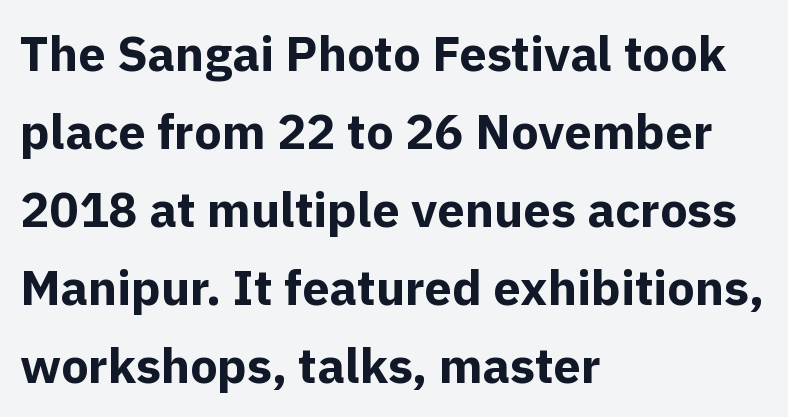
Q: Is the text bold? A: Yes.
Q: Is the text italic (slanted)? A: No, it is upright.
Q: Is the typeface a serif or a sans-serif typeface? A: Sans-serif.
Q: Is the text underlined? A: No.
Q: How is the paragraph aligned? A: Left-aligned.
Q: Is the spacing between letters normal or unusually wide? A: Normal.
Q: Is the spacing between lines tight, normal or loose? A: Normal.
Q: Width (condensed, normal, or wide)? A: Normal.
Q: x-height? A: Medium.
Q: Monospaced? A: No.
